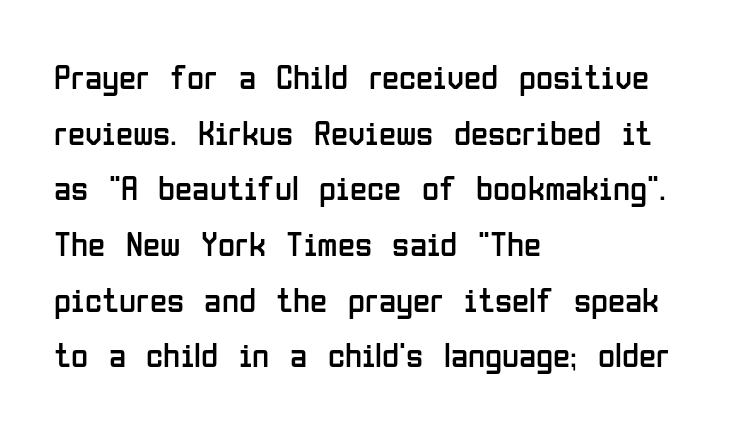
Horizontal bands of white between lines are of average thickness. Descender tails drop into unmarked territory. The rag falls on the right side of this text block. Characters follow at the spacing the type designer built in. Weight class: somewhere from thin through regular.
